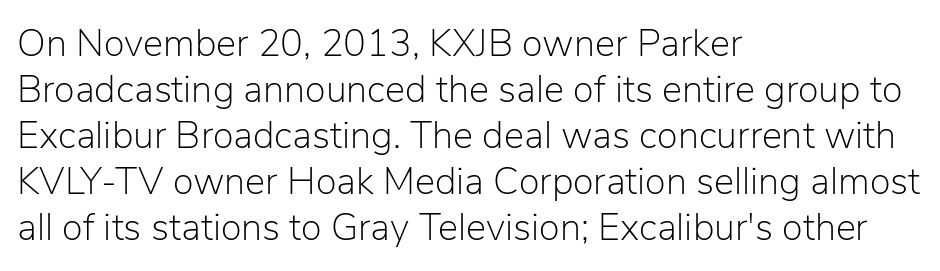
Spacing between characters is what you'd get straight out of the box. A typesetter would label this face a sans. Is this a fixed-width face? No — the glyphs have proportional, varying widths. Nothing heavy about these letters — not bold at all.
